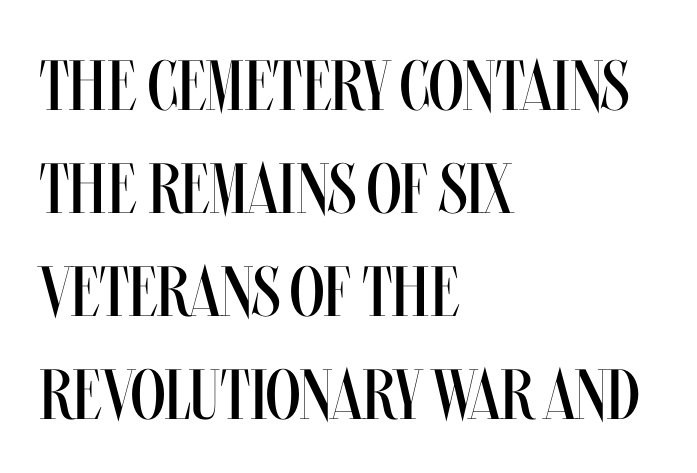
The image shows 71 px regular-weight, condensed type, upright; set left-aligned, normal line spacing (1.45x), normal letter spacing, not underlined; medium stroke contrast and a large x-height.
